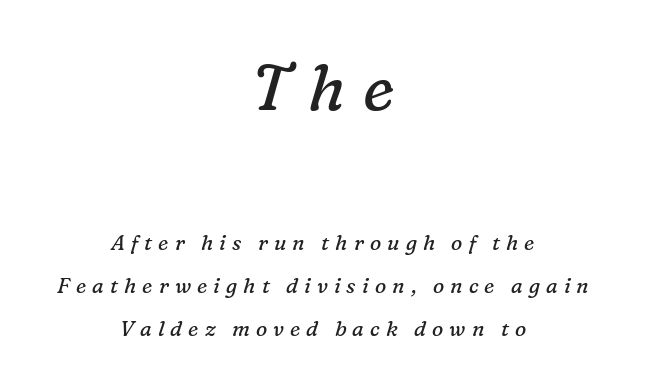
Students, observe: this is what heavily led, spacious text looks like. Underline: absent. Each letter keeps its own natural width here, so spacing adapts to shape. Little horizontal feet cap the strokes, marking this as serif type.
